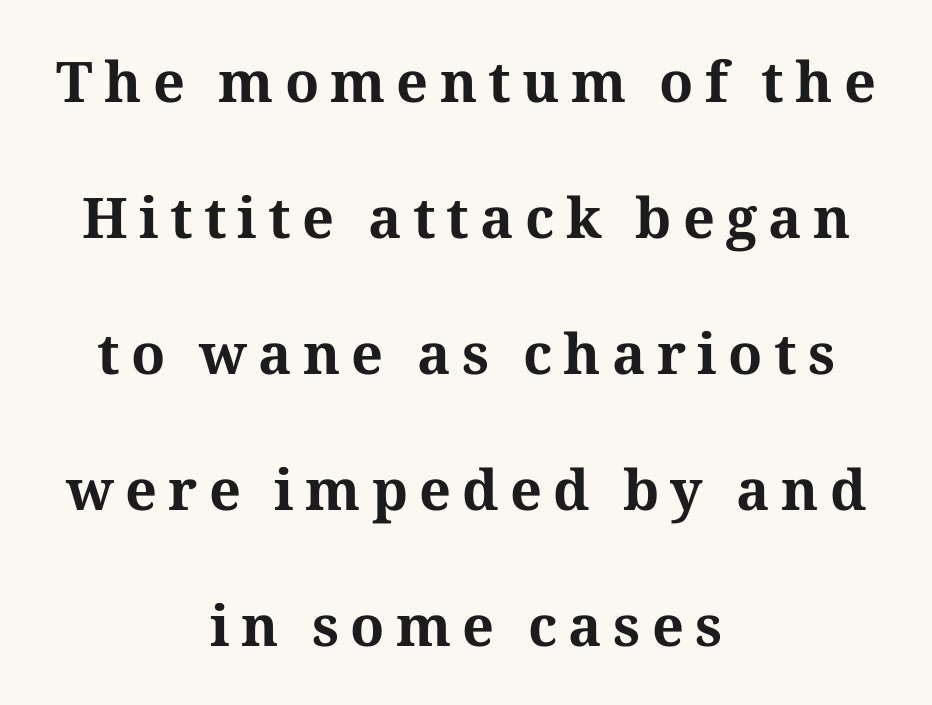
Q: Is the text bold? A: Yes.
Q: Is the text italic (slanted)? A: No, it is upright.
Q: Is the typeface a serif or a sans-serif typeface? A: Serif.
Q: Is the text underlined? A: No.
Q: How is the paragraph aligned? A: Centered.
Q: Is the spacing between letters normal or unusually wide? A: Unusually wide.
Q: Is the spacing between lines tight, normal or loose? A: Loose.
Q: Width (condensed, normal, or wide)? A: Normal.
Q: Stroke contrast? A: Medium.
Q: x-height? A: Medium.
Q: Monospaced? A: No.
